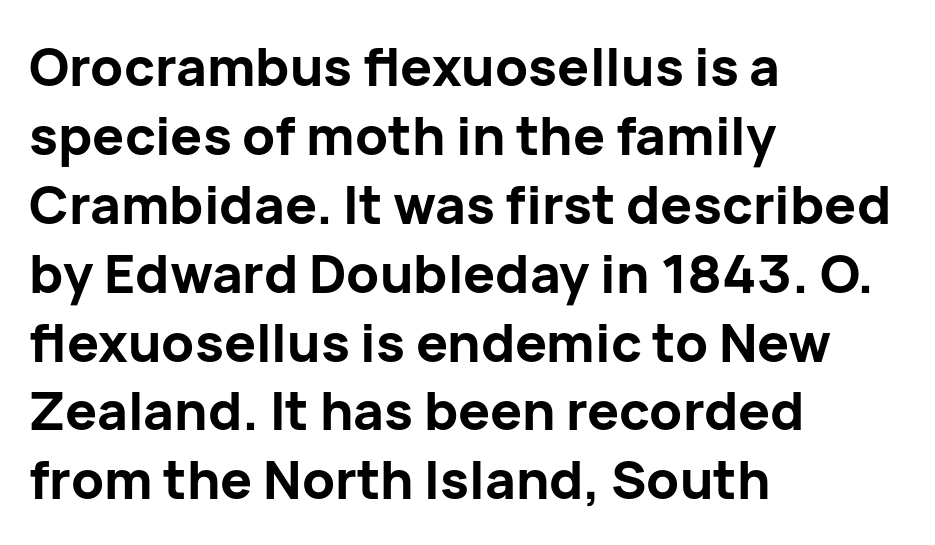
{"serif": "no", "italic": "no", "bold": "yes", "weight": "bold", "width": "normal", "stroke_contrast": "low", "x_height": "medium", "monospaced": "no", "underline": "no", "align": "left", "line_spacing": "normal", "line_spacing_ratio": 1.3, "letter_spacing": "normal", "letter_spacing_em": 0.0, "glyph_px": 53}
